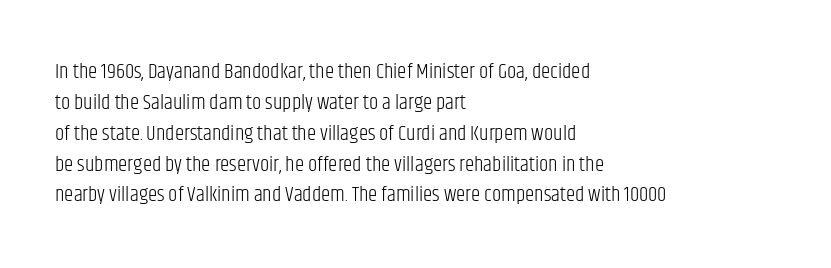
Q: Is the text bold? A: No.
Q: Is the text italic (slanted)? A: No, it is upright.
Q: Is the text underlined? A: No.
Q: How is the paragraph aligned? A: Left-aligned.
Q: Is the spacing between letters normal or unusually wide? A: Normal.
Q: Is the spacing between lines tight, normal or loose? A: Normal.
